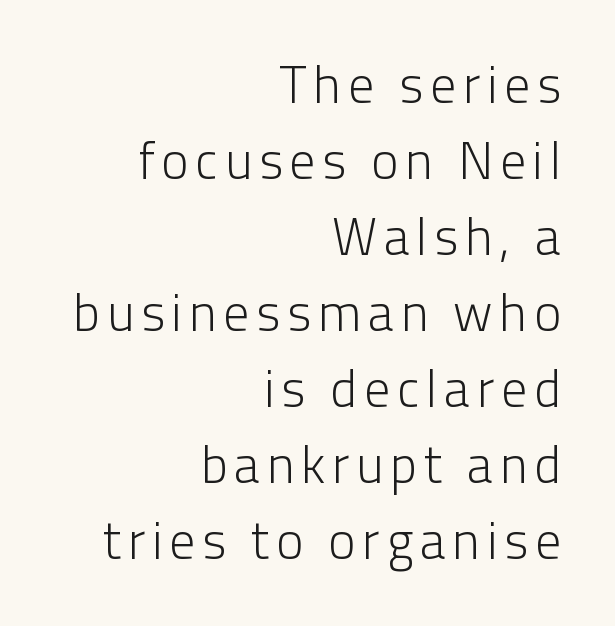
The image shows 52 px light sans-serif type, upright; set right-aligned, normal line spacing (1.46x), not underlined; low stroke contrast and a medium x-height.
